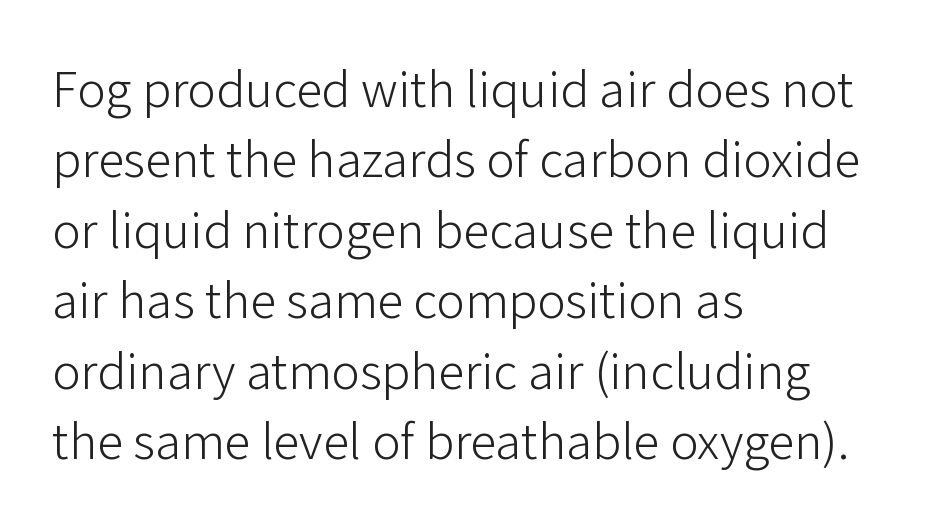
The image shows 53 px light sans-serif type, upright; set left-aligned, normal line spacing (1.33x), normal letter spacing, not underlined; low stroke contrast and a medium x-height.
